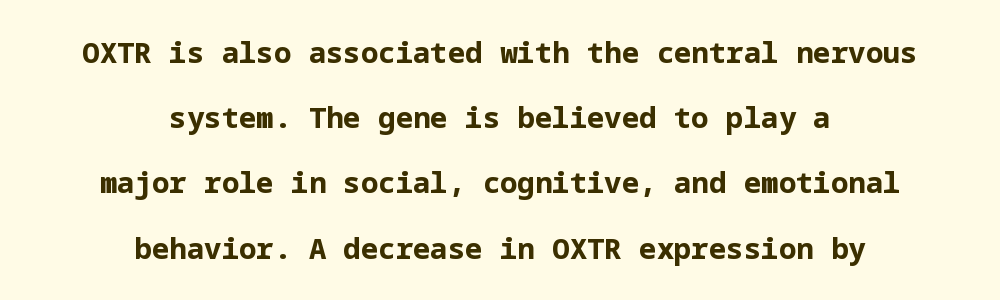
The image shows 29 px bold sans-serif type, upright; set centered, loose line spacing (2.25x), normal letter spacing, not underlined; low stroke contrast and a medium x-height.
